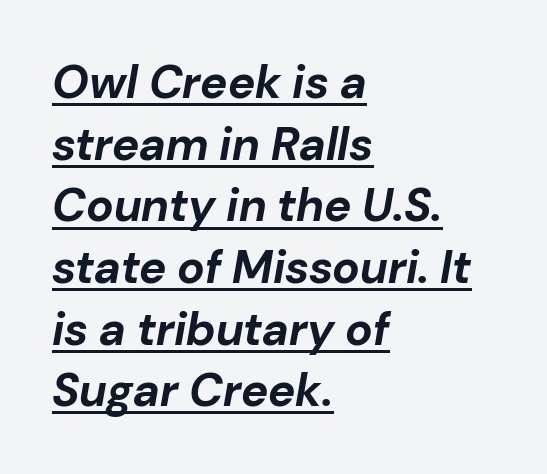
{"italic": "yes", "lean": "right", "slant_degrees": 10, "bold": "yes", "weight": "bold", "width": "normal", "stroke_contrast": "low", "x_height": "medium", "monospaced": "no", "underline": "yes", "align": "left", "line_spacing": "normal", "line_spacing_ratio": 1.34, "letter_spacing": "normal", "letter_spacing_em": 0.0, "glyph_px": 46}
